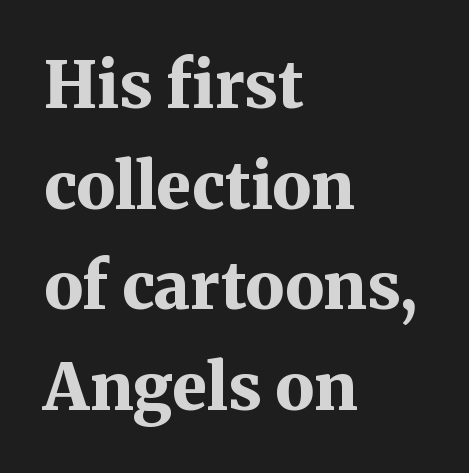
{"serif": "yes", "italic": "no", "bold": "yes", "weight": "bold", "width": "normal", "stroke_contrast": "medium", "x_height": "medium", "monospaced": "no", "underline": "no", "align": "left", "line_spacing": "normal", "line_spacing_ratio": 1.55, "letter_spacing": "normal", "letter_spacing_em": 0.0, "glyph_px": 65}
